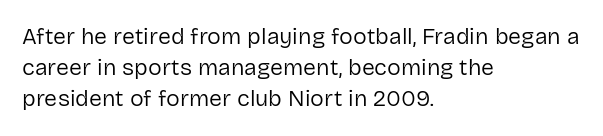
The image shows 23 px text type, upright; set left-aligned, normal line spacing (1.35x), normal letter spacing, not underlined.
